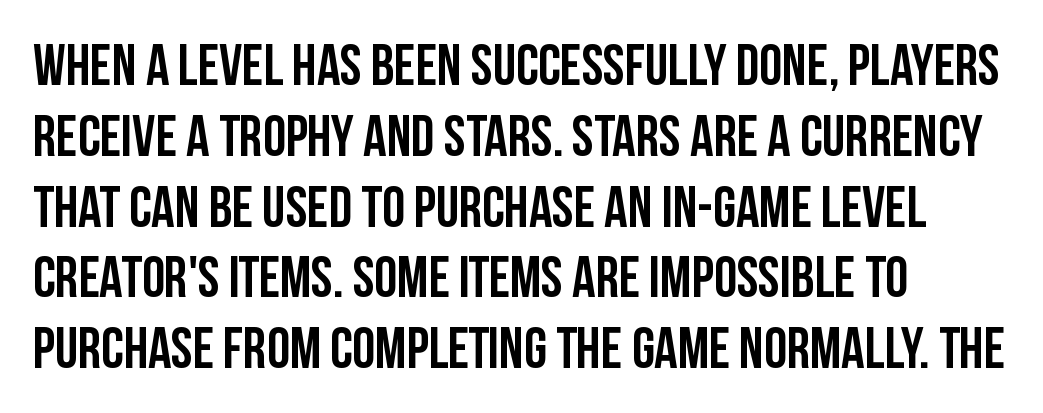
On the weight axis this lands at bold, roughly 700. These lines keep a tight, regular rhythm from letter to letter. Rendered with straight, roman letterforms. The designer went with a sans here, leaving each stem footless. Check under the words: just untouched page.
